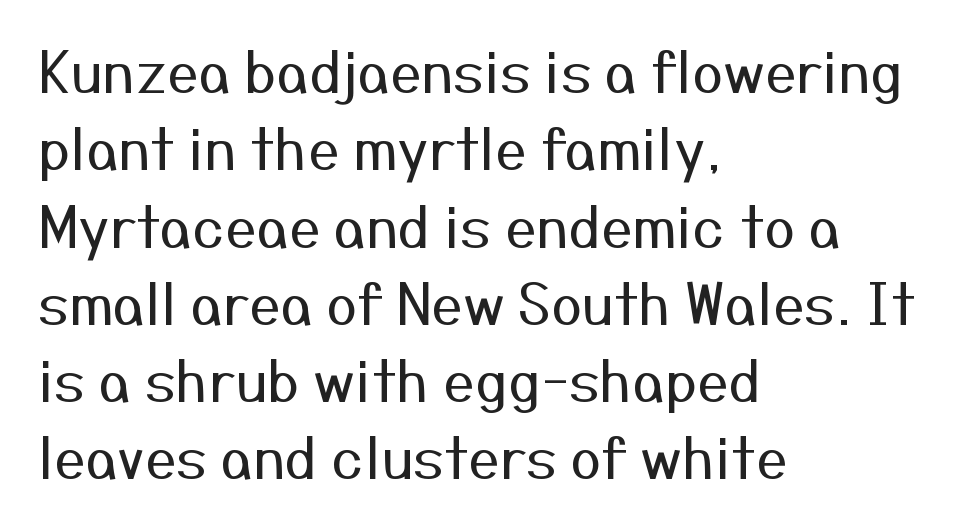
{"serif": "no", "italic": "no", "bold": "no", "weight": "regular", "width": "normal", "stroke_contrast": "medium", "x_height": "medium", "monospaced": "no", "underline": "no", "align": "left", "line_spacing": "normal", "line_spacing_ratio": 1.38, "letter_spacing": "normal", "letter_spacing_em": 0.0, "glyph_px": 56}
